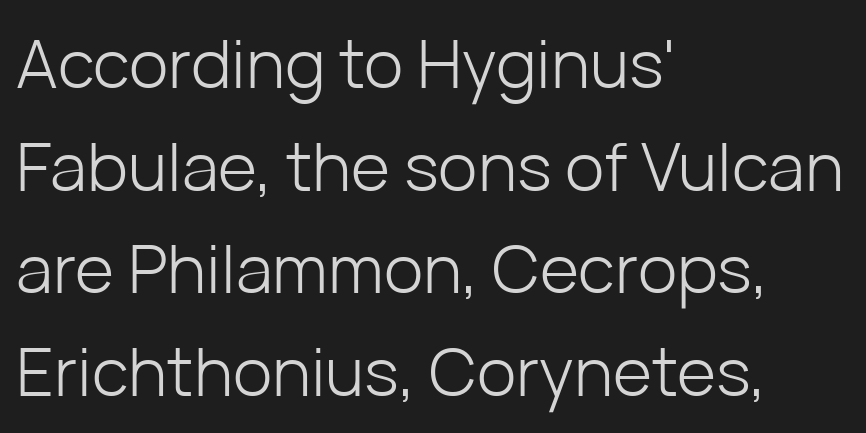
Q: Is the text bold? A: No.
Q: Is the text italic (slanted)? A: No, it is upright.
Q: Is the typeface a serif or a sans-serif typeface? A: Sans-serif.
Q: Is the text underlined? A: No.
Q: How is the paragraph aligned? A: Left-aligned.
Q: Is the spacing between letters normal or unusually wide? A: Normal.
Q: Is the spacing between lines tight, normal or loose? A: Normal.
Q: Width (condensed, normal, or wide)? A: Normal.
Q: Stroke contrast? A: Low.
Q: x-height? A: Medium.
Q: Monospaced? A: No.
